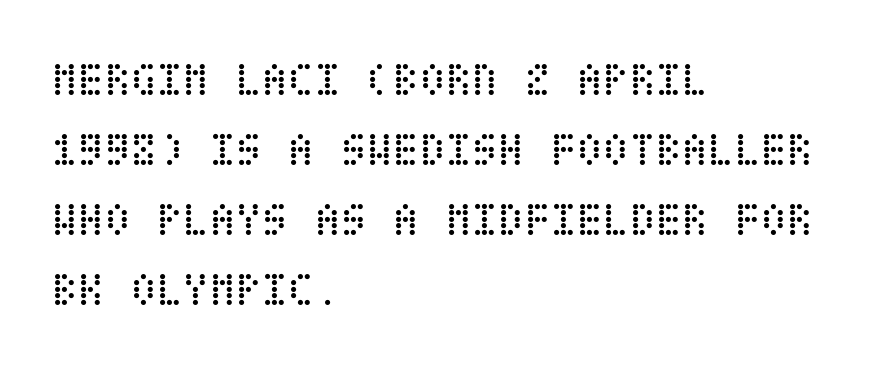
Q: Is the text bold? A: No.
Q: Is the text italic (slanted)? A: No, it is upright.
Q: Is the text underlined? A: No.
Q: How is the paragraph aligned? A: Left-aligned.
Q: Is the spacing between letters normal or unusually wide? A: Normal.
Q: Is the spacing between lines tight, normal or loose? A: Normal.
Q: Width (condensed, normal, or wide)? A: Condensed.
Q: Stroke contrast? A: Low.
Q: x-height? A: Large.
